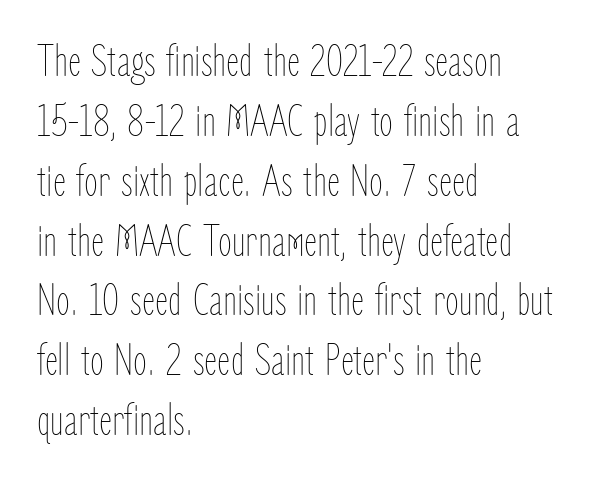
Q: Is the text bold? A: No.
Q: Is the text italic (slanted)? A: No, it is upright.
Q: Is the text underlined? A: No.
Q: How is the paragraph aligned? A: Left-aligned.
Q: Is the spacing between letters normal or unusually wide? A: Normal.
Q: Is the spacing between lines tight, normal or loose? A: Normal.
Q: Width (condensed, normal, or wide)? A: Condensed.
Q: Stroke contrast? A: Low.
Q: x-height? A: Medium.
Q: Monospaced? A: No.
